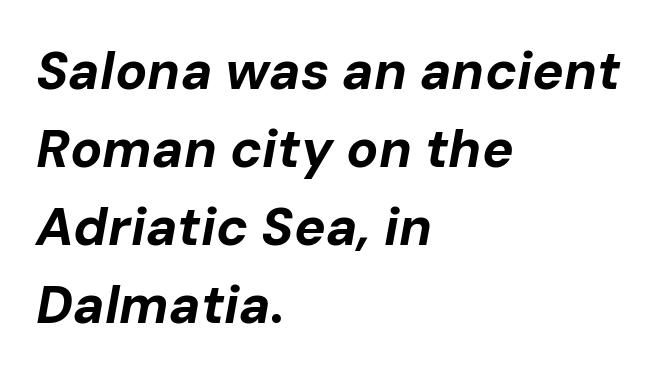
Typeset ragged right — the left edge is the straight one. Underlining? Definitely not there. Looks like regular typesetting: each glyph gets only the width it needs. There's an unmistakable incline to the writing here. The strokes are fattened all the way to bold.
